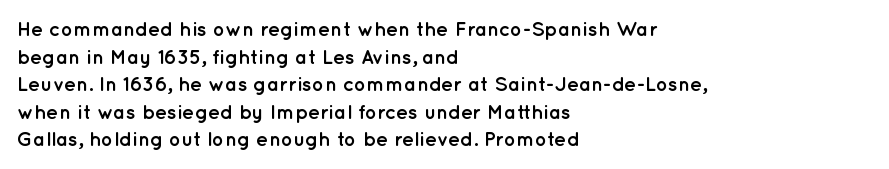
Q: Is the text bold? A: Yes.
Q: Is the text italic (slanted)? A: No, it is upright.
Q: Is the text underlined? A: No.
Q: How is the paragraph aligned? A: Left-aligned.
Q: Is the spacing between letters normal or unusually wide? A: Normal.
Q: Is the spacing between lines tight, normal or loose? A: Normal.
